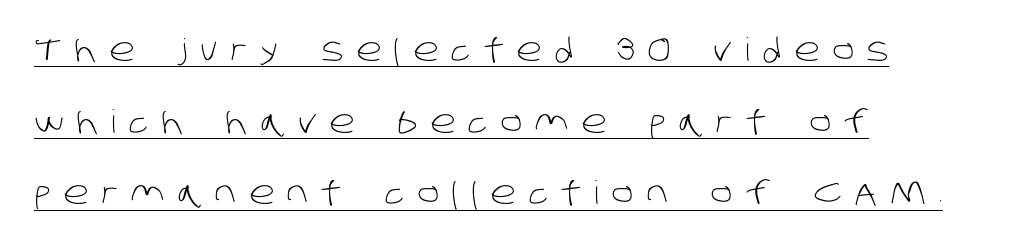
{"serif": "no", "bold": "no", "weight": "light", "width": "normal", "stroke_contrast": "low", "x_height": "large", "monospaced": "no", "underline": "yes", "align": "left", "line_spacing": "loose", "line_spacing_ratio": 2.24, "letter_spacing": "wide", "letter_spacing_em": 0.4, "glyph_px": 32}
